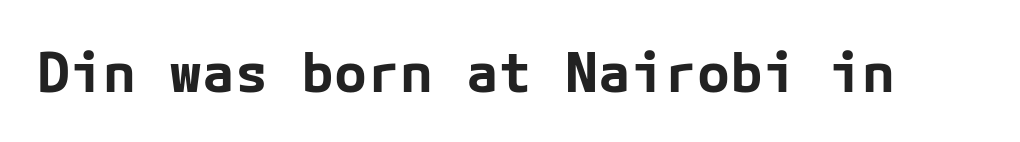
{"serif": "no", "italic": "no", "bold": "yes", "weight": "bold", "width": "normal", "stroke_contrast": "low", "x_height": "medium", "underline": "no", "letter_spacing": "normal", "letter_spacing_em": 0.0, "glyph_px": 55}
